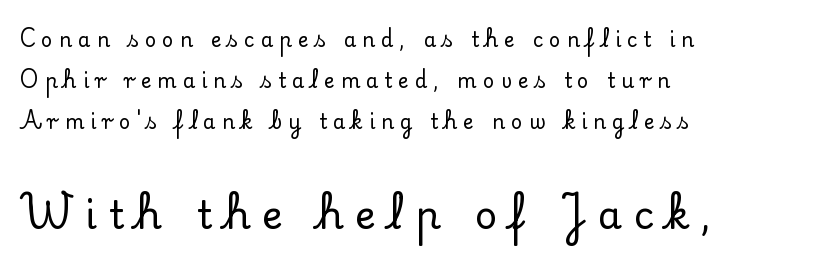
Size hierarchy here favors the trailing block over the leading one. How are the letters spaced? Widely, with obvious added tracking. The string is rendered with underlining switched off. Spacing verdict: proportional, widths tailored to each character. Designer's note — italics off, roman on. The font family rendered here belongs to the serif group.
